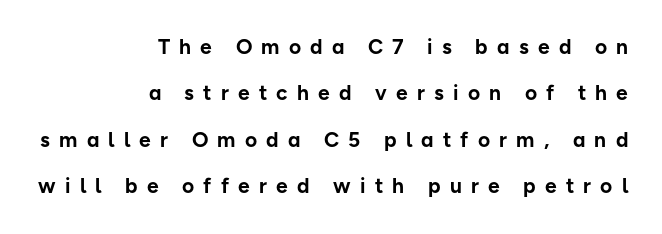
Q: Is the text bold? A: Yes.
Q: Is the text italic (slanted)? A: No, it is upright.
Q: Is the text underlined? A: No.
Q: How is the paragraph aligned? A: Right-aligned.
Q: Is the spacing between letters normal or unusually wide? A: Unusually wide.
Q: Is the spacing between lines tight, normal or loose? A: Loose.
